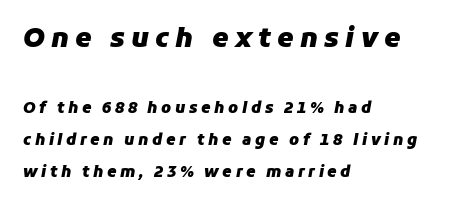
{"italic": "yes", "lean": "right", "slant_degrees": 11, "bold": "yes", "underline": "no", "align": "left", "line_spacing": "loose", "line_spacing_ratio": 2.13, "letter_spacing": "wide", "letter_spacing_em": 0.24, "larger_block": "first", "size_ratio": 1.73, "glyph_px": 26}
